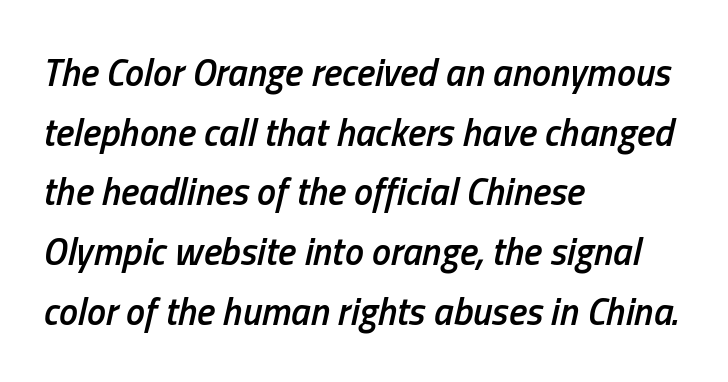
{"italic": "yes", "lean": "right", "slant_degrees": 13, "bold": "semi", "weight": "semibold", "width": "condensed", "stroke_contrast": "low", "x_height": "medium", "monospaced": "no", "underline": "no", "align": "left", "line_spacing": "normal", "line_spacing_ratio": 1.57, "letter_spacing": "normal", "letter_spacing_em": 0.0, "glyph_px": 38}
